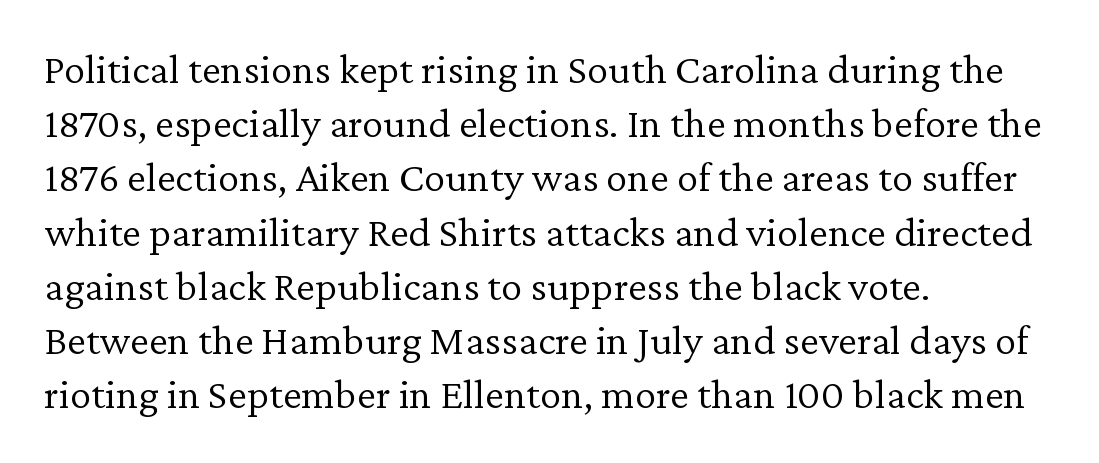
Q: Is the text bold? A: No.
Q: Is the text italic (slanted)? A: No, it is upright.
Q: Is the typeface a serif or a sans-serif typeface? A: Serif.
Q: Is the text underlined? A: No.
Q: How is the paragraph aligned? A: Left-aligned.
Q: Is the spacing between letters normal or unusually wide? A: Normal.
Q: Is the spacing between lines tight, normal or loose? A: Normal.
Q: Width (condensed, normal, or wide)? A: Normal.
Q: Stroke contrast? A: Low.
Q: x-height? A: Medium.
Q: Monospaced? A: No.
